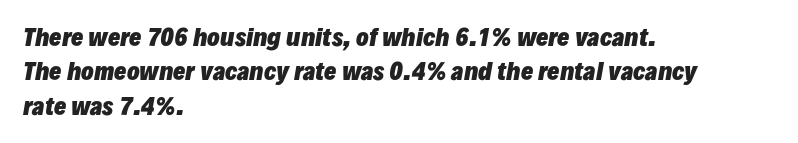
Q: Is the text bold? A: Yes.
Q: Is the text italic (slanted)? A: Yes, it leans right by about 10 degrees.
Q: Is the text underlined? A: No.
Q: How is the paragraph aligned? A: Left-aligned.
Q: Is the spacing between letters normal or unusually wide? A: Normal.
Q: Is the spacing between lines tight, normal or loose? A: Normal.
